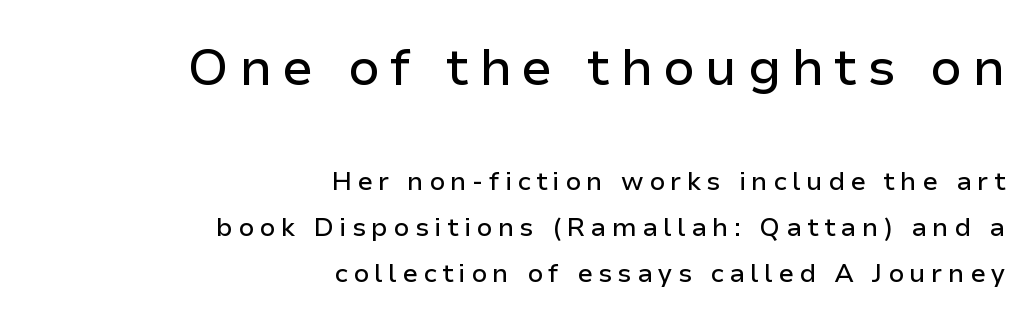
Q: Is the text italic (slanted)? A: No, it is upright.
Q: Is the typeface a serif or a sans-serif typeface? A: Sans-serif.
Q: Is the text underlined? A: No.
Q: How is the paragraph aligned? A: Right-aligned.
Q: Is the spacing between letters normal or unusually wide? A: Unusually wide.
Q: Which block of text is set in a larger size, the first (top) or the second (bottom)? A: The first (top) one.
Q: Width (condensed, normal, or wide)? A: Normal.
Q: Stroke contrast? A: Low.
Q: x-height? A: Medium.
Q: Monospaced? A: No.
